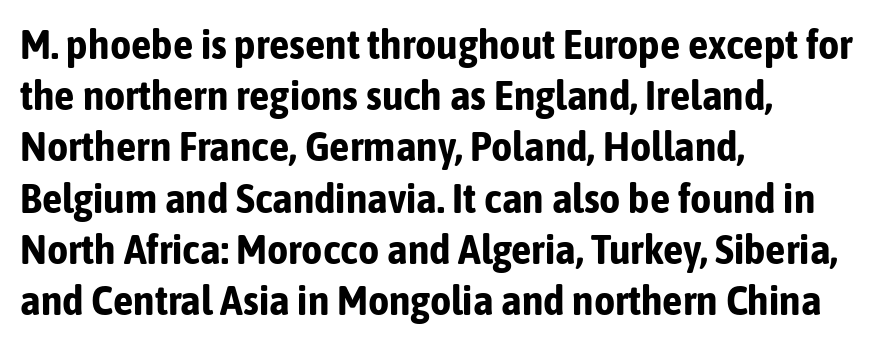
The image shows 41 px bold, condensed sans-serif type, upright; set left-aligned, normal line spacing (1.25x), normal letter spacing, not underlined; low stroke contrast and a medium x-height.
